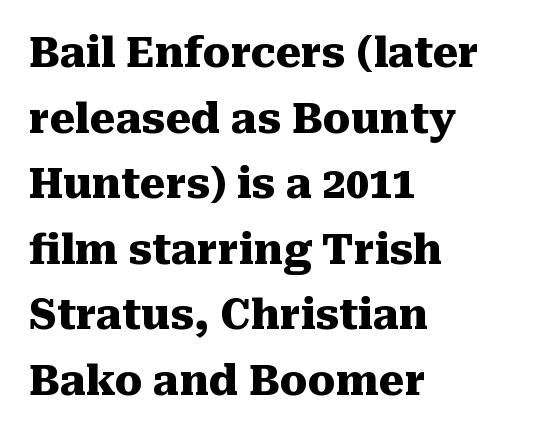
{"serif": "yes", "italic": "no", "bold": "yes", "weight": "heavy", "width": "normal", "stroke_contrast": "medium", "x_height": "medium", "monospaced": "no", "underline": "no", "align": "left", "line_spacing": "normal", "line_spacing_ratio": 1.6, "letter_spacing": "normal", "letter_spacing_em": 0.0, "glyph_px": 41}
